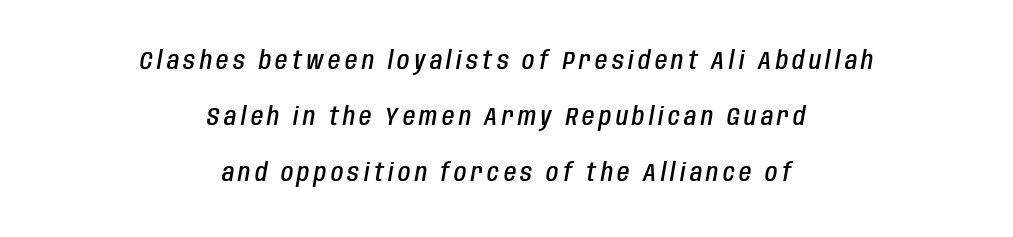
Q: Is the text bold? A: Semi-bold.
Q: Is the text italic (slanted)? A: Yes, it leans right by about 10 degrees.
Q: Is the text underlined? A: No.
Q: How is the paragraph aligned? A: Centered.
Q: Is the spacing between lines tight, normal or loose? A: Loose.
